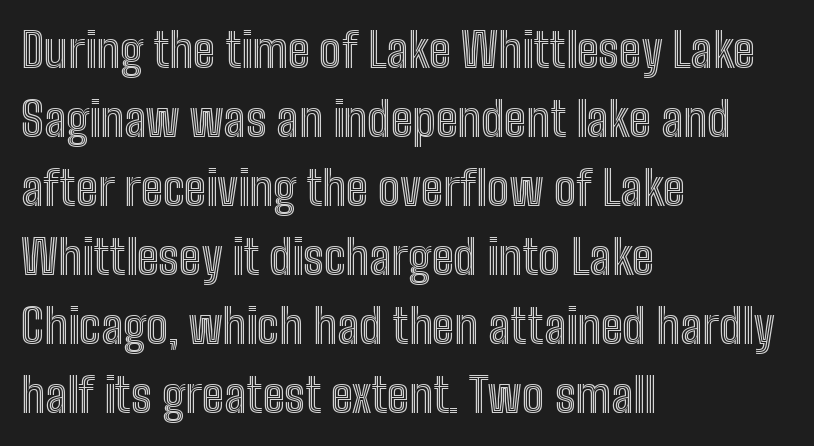
{"italic": "no", "width": "condensed", "x_height": "medium", "monospaced": "no", "underline": "no", "align": "left", "line_spacing": "normal", "line_spacing_ratio": 1.47, "letter_spacing": "normal", "letter_spacing_em": 0.0, "glyph_px": 47}
